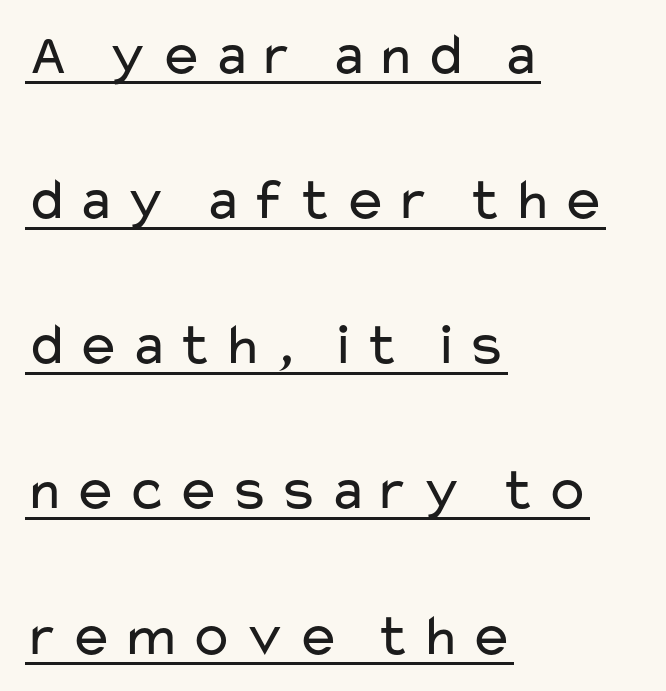
Observe the absence of serifs on each vertical stroke in this sample. The face used here is proportionally spaced, like ordinary book or web type. Is there an underline? Yes — a line sits under the letters. Quick note: not italic, upright.
